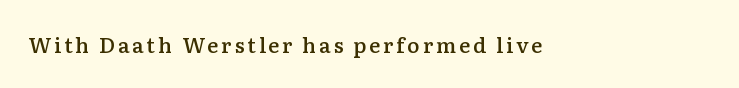
Its strokes are somewhat broadened, the hallmark of semibold type. The lettering holds an erect, upright posture throughout. The zone under the glyphs is completely vacant.
